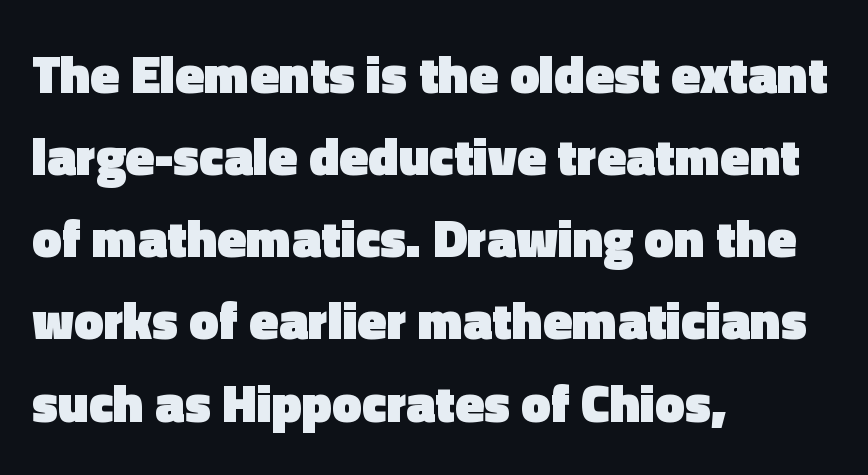
{"serif": "no", "italic": "no", "bold": "yes", "weight": "heavy", "width": "normal", "x_height": "medium", "monospaced": "no", "underline": "no", "align": "left", "line_spacing": "normal", "line_spacing_ratio": 1.55, "letter_spacing": "normal", "letter_spacing_em": 0.0, "glyph_px": 53}
